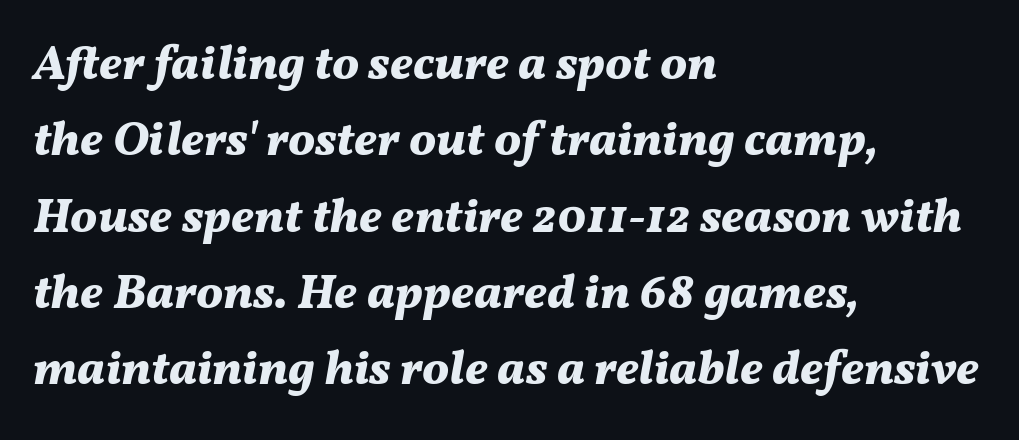
Q: Is the text bold? A: Yes.
Q: Is the text italic (slanted)? A: Yes, it leans right by about 11 degrees.
Q: Is the text underlined? A: No.
Q: How is the paragraph aligned? A: Left-aligned.
Q: Is the spacing between letters normal or unusually wide? A: Normal.
Q: Is the spacing between lines tight, normal or loose? A: Normal.
Q: Width (condensed, normal, or wide)? A: Normal.
Q: Stroke contrast? A: Medium.
Q: x-height? A: Medium.
Q: Monospaced? A: No.
